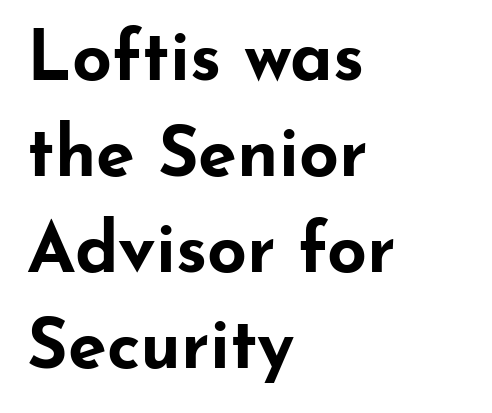
The rendering anchors every line to the left-hand side. Nobody touched the tracking dial on this one. Weight check: bold — yes, fully. The passage shown is typeset with a sans-serif family. Proportional: the letters do not fall into vertical columns. The lettering stays uniformly vertical, giving the passage a roman look.
